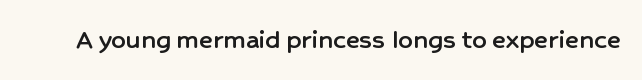
{"serif": "no", "italic": "no", "width": "normal", "stroke_contrast": "low", "x_height": "medium", "monospaced": "no", "underline": "no", "letter_spacing": "normal", "letter_spacing_em": 0.0, "glyph_px": 29}
